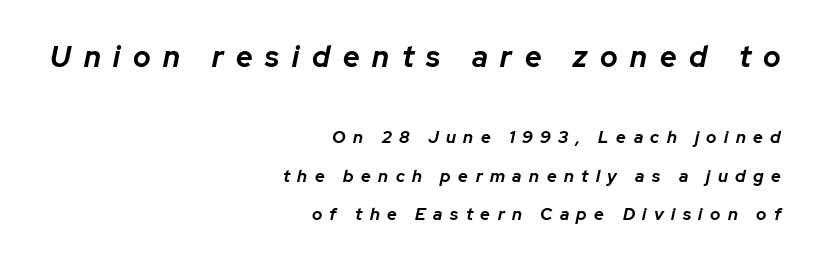
Look at the tracking — it's clearly loosened, letters drifting apart. Varying glyph widths throughout — classic text-font behaviour. The more generous point size was reserved for the upper chunk. Glance below the letters and you will spot only blank space. On the weight axis this lands at bold, roughly 700.
